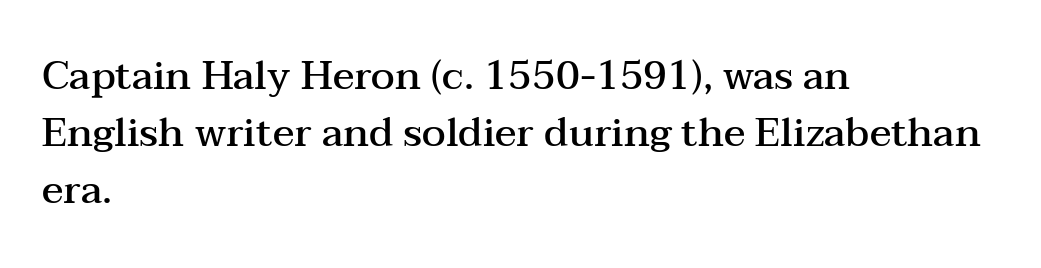
The image shows 40 px semibold, wide serif type, upright; set left-aligned, normal line spacing (1.43x), normal letter spacing, not underlined; medium stroke contrast and a medium x-height.
